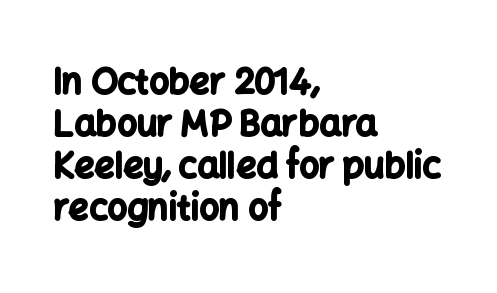
The passage shown has conventional tracking throughout. Do the characters align in a grid? No, the font is proportional. This sample uses an upright cut, with every glyph sitting square on the baseline. Weight: bold. The characters display no serif detailing; their extremities are plain.
